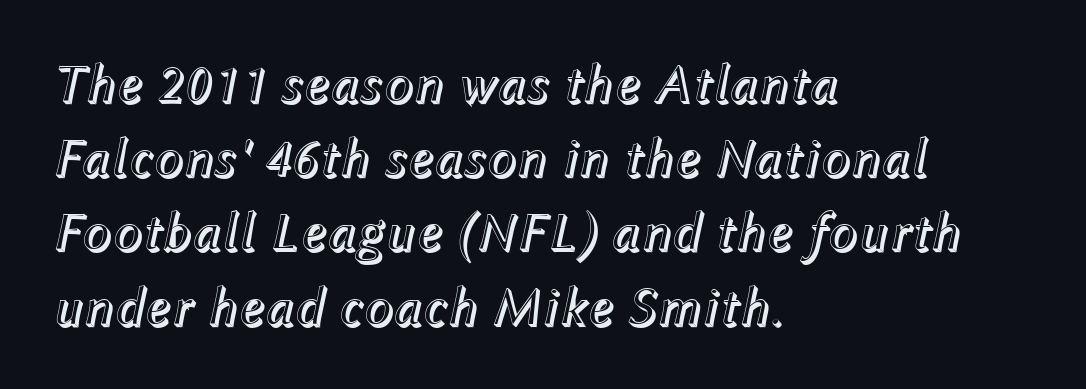
The image shows 55 px text type, italic (leaning right); set left-aligned, normal line spacing (1.35x), normal letter spacing, not underlined; a medium x-height.
